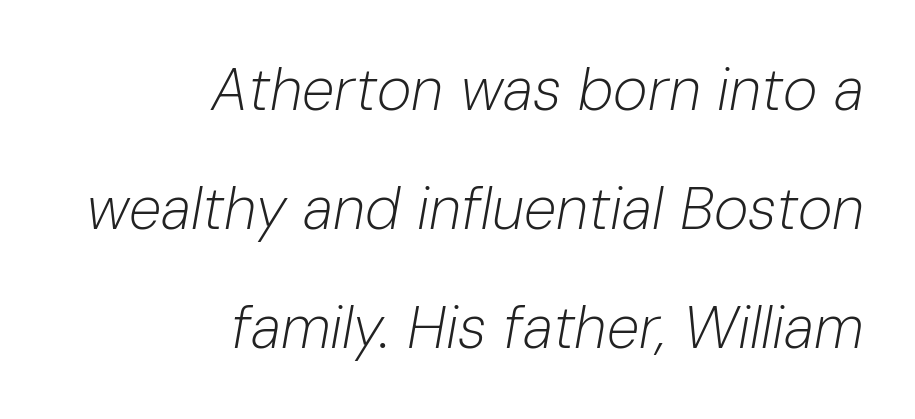
Q: Is the text bold? A: No.
Q: Is the text italic (slanted)? A: Yes, it leans right by about 10 degrees.
Q: Is the text underlined? A: No.
Q: How is the paragraph aligned? A: Right-aligned.
Q: Is the spacing between letters normal or unusually wide? A: Normal.
Q: Is the spacing between lines tight, normal or loose? A: Loose.
Q: Width (condensed, normal, or wide)? A: Normal.
Q: Stroke contrast? A: Low.
Q: x-height? A: Medium.
Q: Monospaced? A: No.
